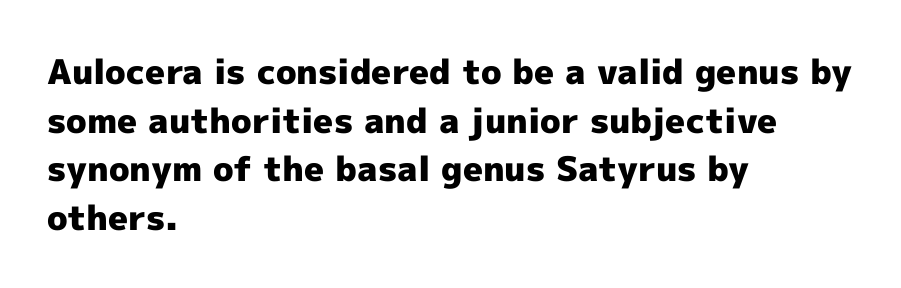
{"serif": "no", "italic": "no", "bold": "yes", "weight": "heavy", "width": "normal", "x_height": "medium", "monospaced": "no", "underline": "no", "align": "left", "line_spacing": "normal", "line_spacing_ratio": 1.43, "letter_spacing": "normal", "letter_spacing_em": 0.0, "glyph_px": 34}
